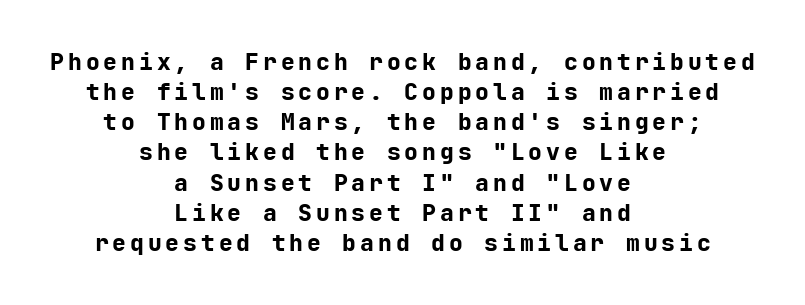
Q: Is the text bold? A: Yes.
Q: Is the text italic (slanted)? A: No, it is upright.
Q: Is the text underlined? A: No.
Q: How is the paragraph aligned? A: Centered.
Q: Is the spacing between lines tight, normal or loose? A: Normal.
